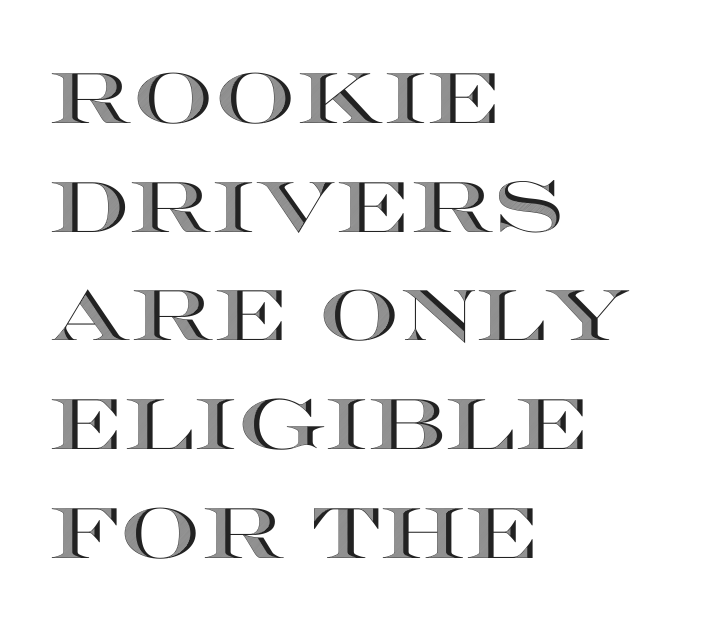
{"italic": "no", "width": "wide", "x_height": "large", "monospaced": "no", "underline": "no", "align": "left", "line_spacing": "normal", "line_spacing_ratio": 1.53, "letter_spacing": "normal", "letter_spacing_em": 0.0, "glyph_px": 71}
